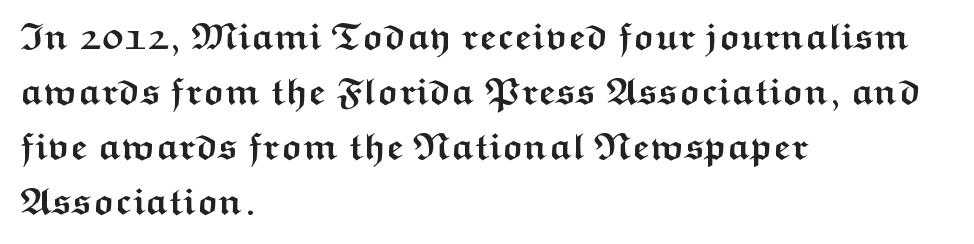
Q: Is the text bold? A: Yes.
Q: Is the text italic (slanted)? A: No, it is upright.
Q: Is the typeface a serif or a sans-serif typeface? A: Sans-serif.
Q: Is the text underlined? A: No.
Q: How is the paragraph aligned? A: Left-aligned.
Q: Is the spacing between letters normal or unusually wide? A: Normal.
Q: Is the spacing between lines tight, normal or loose? A: Normal.
Q: Width (condensed, normal, or wide)? A: Wide.
Q: Stroke contrast? A: Medium.
Q: x-height? A: Medium.
Q: Monospaced? A: No.
